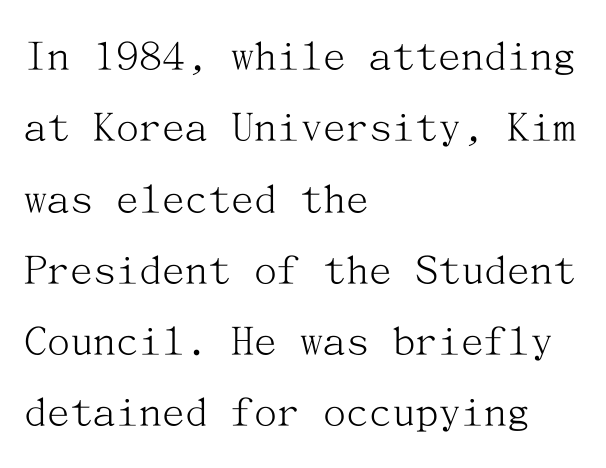
{"serif": "yes", "italic": "no", "bold": "no", "weight": "light", "width": "normal", "stroke_contrast": "medium", "x_height": "medium", "underline": "no", "align": "left", "line_spacing": "normal", "line_spacing_ratio": 1.55, "letter_spacing": "normal", "letter_spacing_em": 0.0, "glyph_px": 46}
